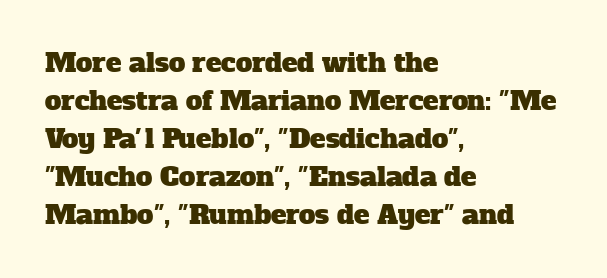
A typesetter would call this leading conventional body-copy spacing. The type is set solid horizontally, with unmodified tracking. This rendering features lettering with no underline. Visually the block forms a straight wall on the left and a jagged coastline on the right.
